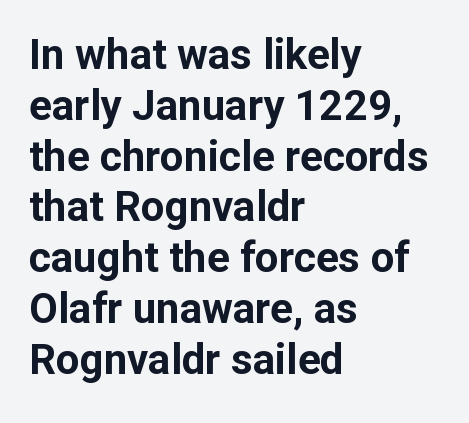
{"serif": "no", "italic": "no", "bold": "yes", "weight": "bold", "width": "normal", "stroke_contrast": "low", "x_height": "medium", "monospaced": "no", "underline": "no", "align": "left", "line_spacing_ratio": 1.21, "letter_spacing": "normal", "letter_spacing_em": 0.0, "glyph_px": 42}
